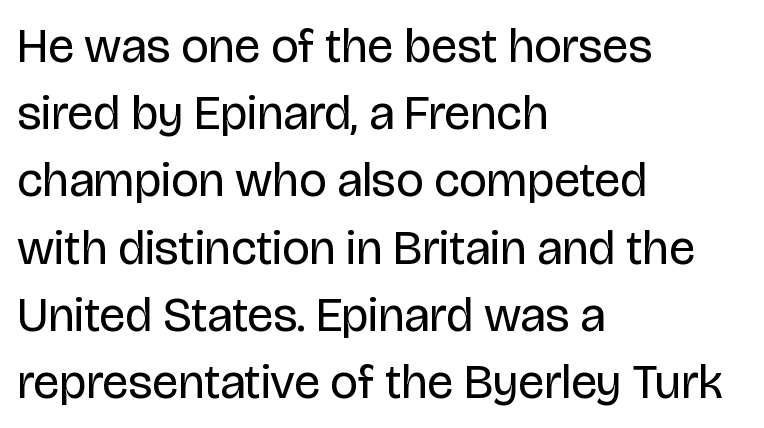
The image shows 48 px regular-weight sans-serif type, upright; set left-aligned, normal line spacing (1.4x), normal letter spacing, not underlined; low stroke contrast and a large x-height.
